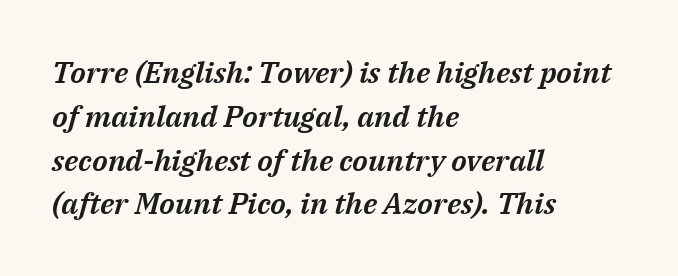
The image shows 30 px text type, italic (leaning right); set left-aligned, normal line spacing (1.46x), normal letter spacing, not underlined; medium stroke contrast and a medium x-height.
